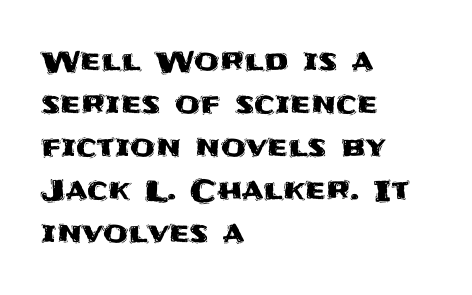
The image shows 29 px sans-serif type, upright; set left-aligned, normal line spacing (1.48x), normal letter spacing, not underlined; medium stroke contrast and a large x-height.
